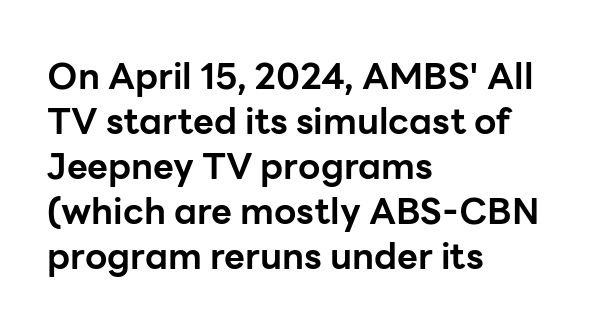
The image shows 36 px bold sans-serif type, upright; set left-aligned, normal line spacing (1.25x), normal letter spacing, not underlined; low stroke contrast and a medium x-height.
